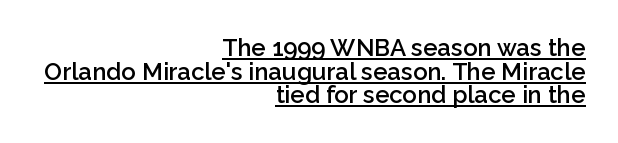
The image shows 24 px text type, upright; set right-aligned, tight line spacing (0.98x), normal letter spacing, underlined.
